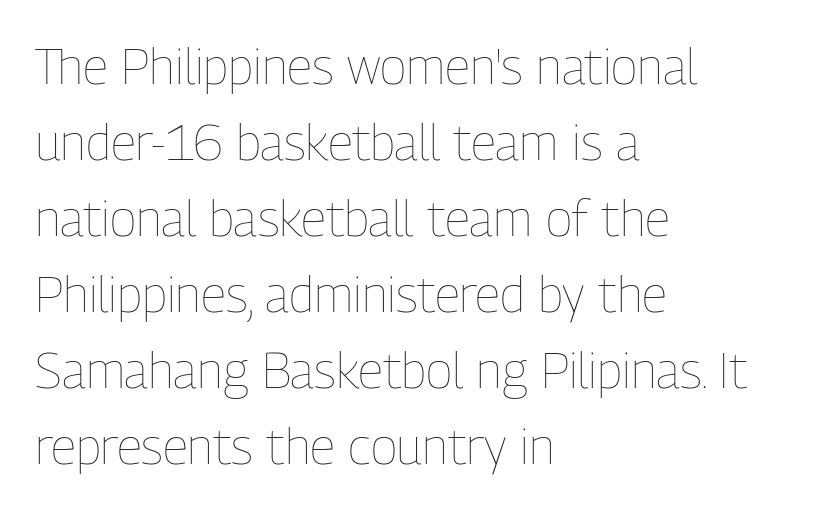
Q: Is the text bold? A: No.
Q: Is the text italic (slanted)? A: No, it is upright.
Q: Is the text underlined? A: No.
Q: How is the paragraph aligned? A: Left-aligned.
Q: Is the spacing between letters normal or unusually wide? A: Normal.
Q: Is the spacing between lines tight, normal or loose? A: Normal.
Q: Width (condensed, normal, or wide)? A: Condensed.
Q: Stroke contrast? A: Low.
Q: x-height? A: Medium.
Q: Monospaced? A: No.
